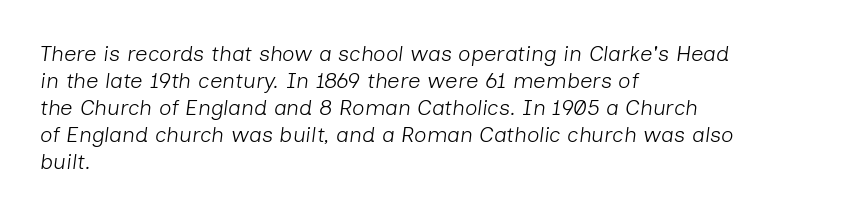
{"italic": "yes", "lean": "right", "slant_degrees": 7, "bold": "no", "underline": "no", "align": "left", "line_spacing_ratio": 1.23, "letter_spacing": "normal", "letter_spacing_em": 0.0, "glyph_px": 22}
